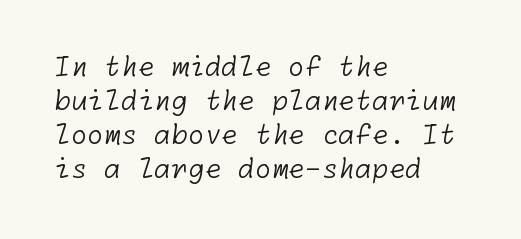
{"bold": "no", "underline": "no", "align": "left", "line_spacing": "normal", "line_spacing_ratio": 1.26, "letter_spacing": "normal", "letter_spacing_em": 0.0, "glyph_px": 27}
